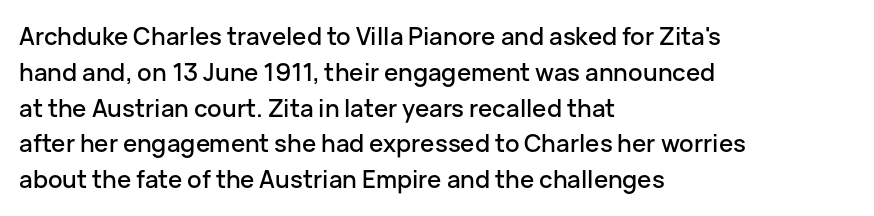
Q: Is the text italic (slanted)? A: No, it is upright.
Q: Is the text underlined? A: No.
Q: How is the paragraph aligned? A: Left-aligned.
Q: Is the spacing between letters normal or unusually wide? A: Normal.
Q: Is the spacing between lines tight, normal or loose? A: Normal.
